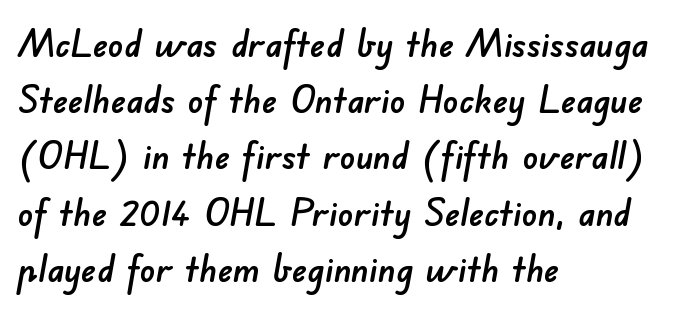
Q: Is the typeface a serif or a sans-serif typeface? A: Sans-serif.
Q: Is the text underlined? A: No.
Q: How is the paragraph aligned? A: Left-aligned.
Q: Is the spacing between letters normal or unusually wide? A: Normal.
Q: Is the spacing between lines tight, normal or loose? A: Normal.
Q: Width (condensed, normal, or wide)? A: Normal.
Q: Stroke contrast? A: Low.
Q: x-height? A: Small.
Q: Monospaced? A: No.
